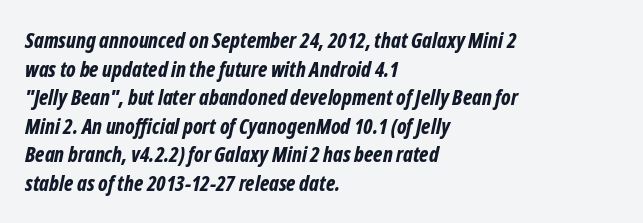
The image shows 21 px bold type, italic (leaning right); set left-aligned, normal line spacing (1.36x), normal letter spacing, not underlined.
